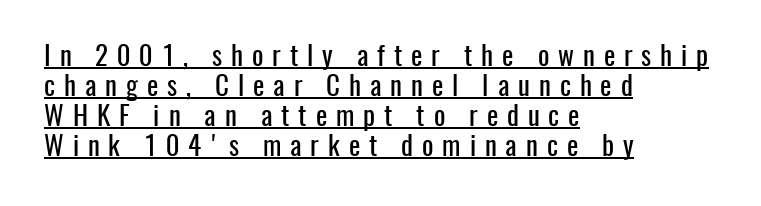
The image shows 27 px text type, upright; set left-aligned, tight line spacing (1.11x), unusually wide letter spacing (+0.33 em), underlined.
